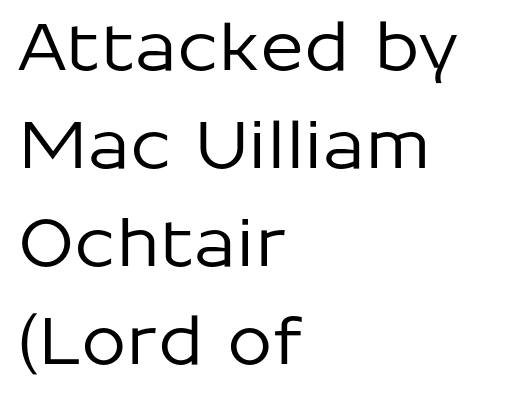
Classification — sans serif. Looks like regular typesetting: each glyph gets only the width it needs. This rendering features lettering with no underline. What's the leading like? Ordinary, nothing unusual. Rendered with straight, roman letterforms. One-word summary of the alignment: left.
